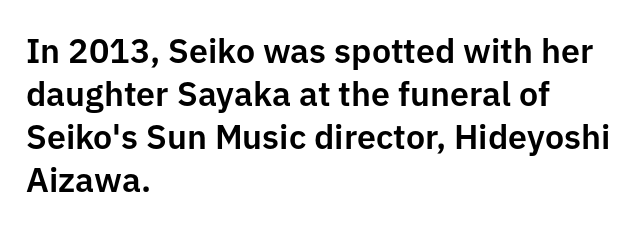
The strip under each line holds only bare page. No italicization has been applied; the sample stays upright. Leftover space on each line is placed entirely after the last word. The passage shown is typeset with a sans-serif family. Does the leading feel generous? No, just average. Character widths vary here, with narrow letters taking less room than wide ones.
